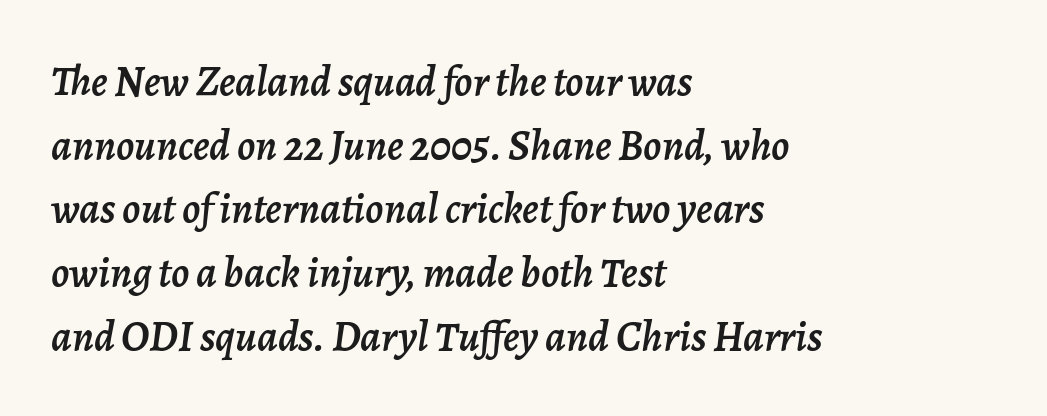
Varying glyph widths throughout — classic text-font behaviour. Does extra space separate the letters? No, they use regular spacing. The area under the type is left untouched. Vertically, the passage feels balanced, rows spaced as you'd expect.
